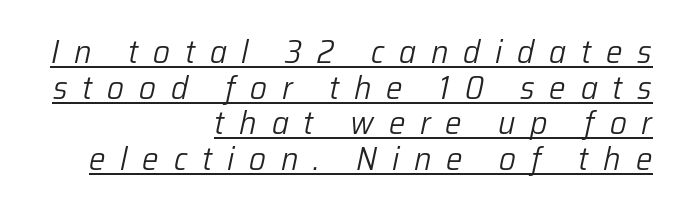
Q: Is the text bold? A: No.
Q: Is the text italic (slanted)? A: Yes, it leans right by about 12 degrees.
Q: Is the text underlined? A: Yes.
Q: How is the paragraph aligned? A: Right-aligned.
Q: Is the spacing between letters normal or unusually wide? A: Unusually wide.
Q: Is the spacing between lines tight, normal or loose? A: Tight.
Q: Width (condensed, normal, or wide)? A: Normal.
Q: Stroke contrast? A: Low.
Q: x-height? A: Medium.
Q: Monospaced? A: No.
